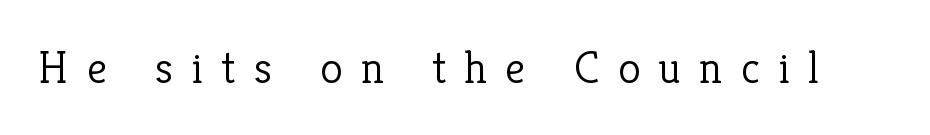
{"serif": "yes", "italic": "no", "bold": "no", "weight": "light", "width": "normal", "stroke_contrast": "low", "x_height": "medium", "monospaced": "no", "underline": "no", "letter_spacing": "wide", "letter_spacing_em": 0.4, "glyph_px": 46}
